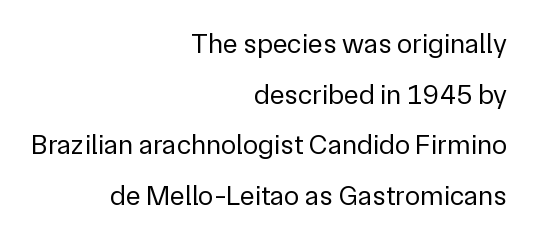
The image shows 28 px regular-weight sans-serif type, upright; set right-aligned, line spacing 1.81x, normal letter spacing, not underlined; low stroke contrast and a medium x-height.
